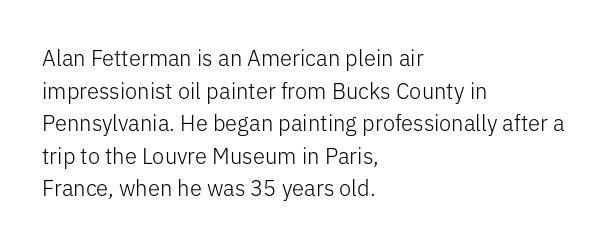
Rows of type keep a routine distance in the vertical direction. The space beneath each line is pristine and unruled. Which margin do the lines hug? The left one — the right edge is uneven. The letterforms sit shoulder to shoulder at normal distance.
